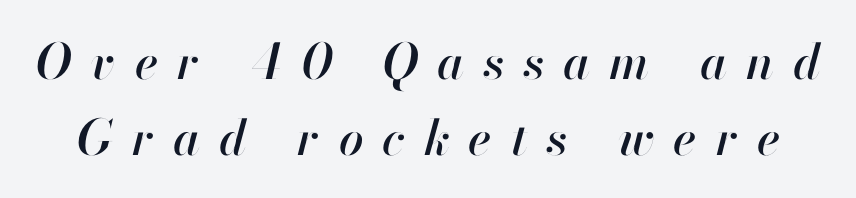
{"italic": "yes", "lean": "right", "slant_degrees": 13, "width": "normal", "stroke_contrast": "high", "x_height": "small", "monospaced": "no", "underline": "no", "line_spacing": "normal", "line_spacing_ratio": 1.55, "letter_spacing": "wide", "letter_spacing_em": 0.39, "glyph_px": 49}
